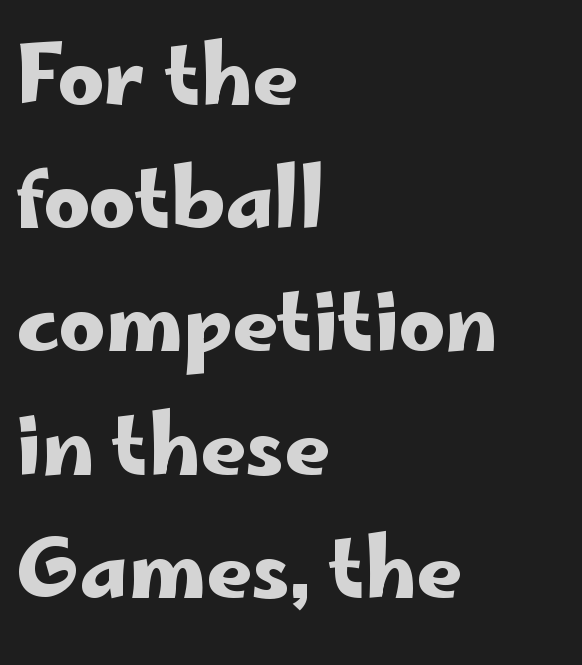
Q: Is the text italic (slanted)? A: No, it is upright.
Q: Is the typeface a serif or a sans-serif typeface? A: Sans-serif.
Q: Is the text underlined? A: No.
Q: How is the paragraph aligned? A: Left-aligned.
Q: Is the spacing between letters normal or unusually wide? A: Normal.
Q: Is the spacing between lines tight, normal or loose? A: Normal.
Q: Width (condensed, normal, or wide)? A: Wide.
Q: Stroke contrast? A: Low.
Q: x-height? A: Small.
Q: Monospaced? A: No.
